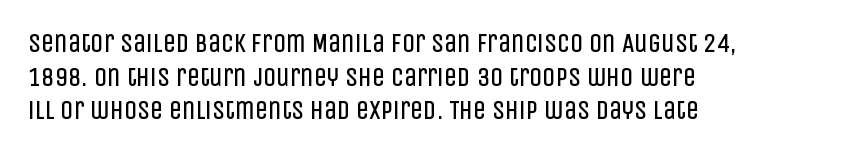
Interline gaps are of average width in this sample. In terms of posture, this sample is upright. Teacher's note: observe the even left margin — that is flush-left alignment. The cut favours lightness, reaching ordinary text weight at its darkest.
